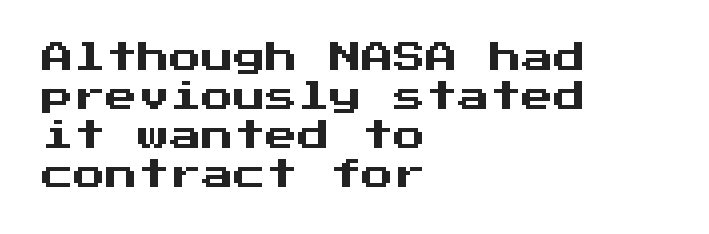
Designer's note — italics off, roman on. The face used here is rendered with its standard letterfit. This rendering employs a face without finishing strokes, i.e., a sans-serif. Layout note: lines flush left. Each row of text sits above clean, open space.
